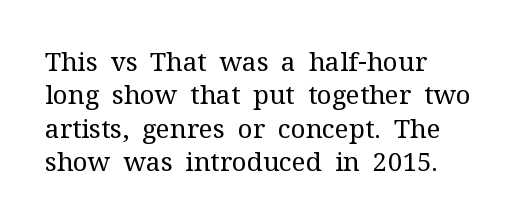
Q: Is the text bold? A: No.
Q: Is the text italic (slanted)? A: No, it is upright.
Q: Is the text underlined? A: No.
Q: How is the paragraph aligned? A: Left-aligned.
Q: Is the spacing between letters normal or unusually wide? A: Normal.
Q: Is the spacing between lines tight, normal or loose? A: Normal.
